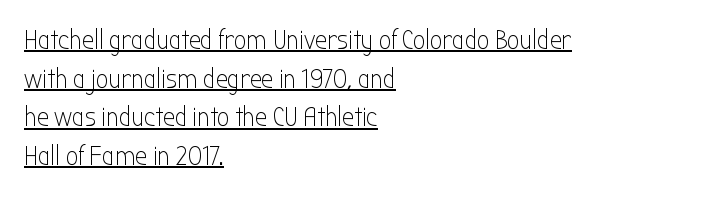
{"italic": "no", "bold": "no", "underline": "yes", "align": "left", "line_spacing": "normal", "line_spacing_ratio": 1.43, "letter_spacing": "normal", "letter_spacing_em": 0.0, "glyph_px": 27}
